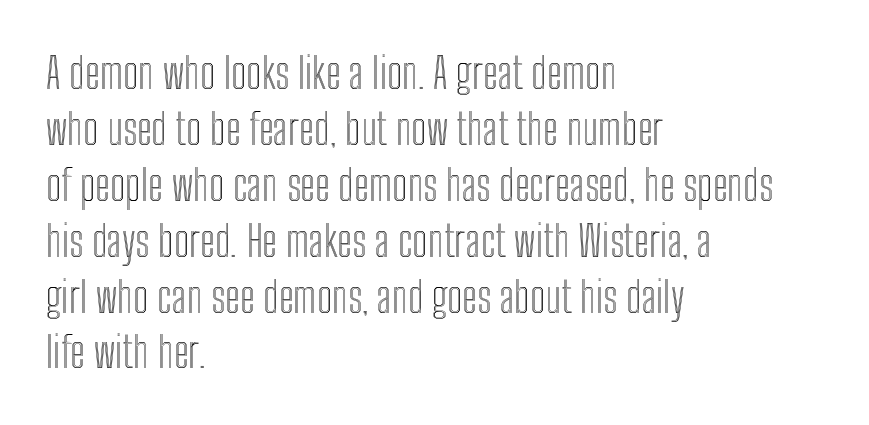
This sample keeps an unexceptional amount of space between lines. This sample uses plain, unmodified letter spacing. Varying glyph widths throughout — classic text-font behaviour. The gap between lines stays unmarked. Compared with a centered layout, this one pins lines to the left instead.
